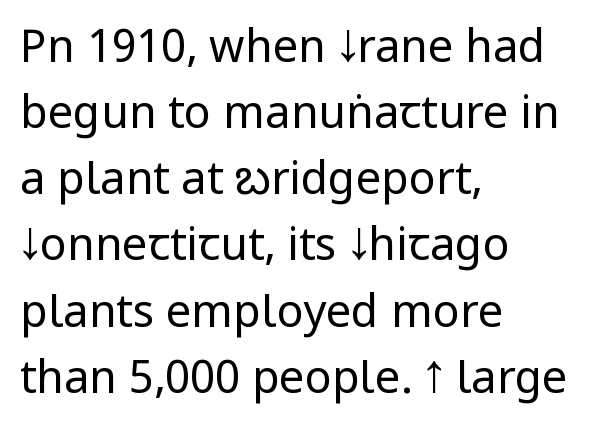
The image shows 45 px regular-weight, condensed sans-serif type, upright; set left-aligned, normal line spacing (1.47x), normal letter spacing, not underlined; low stroke contrast and a large x-height.
